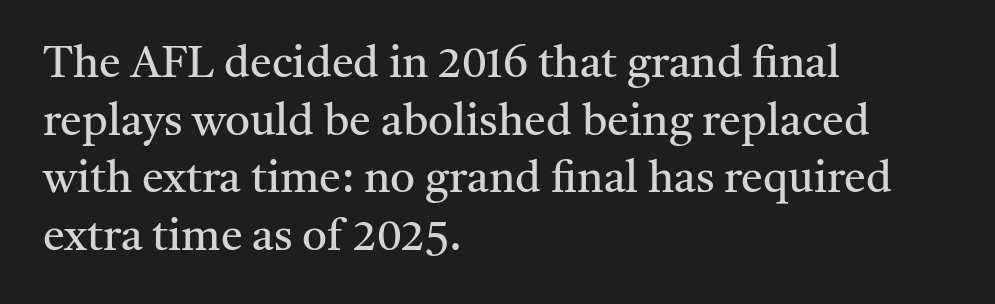
The setting favours the left margin, as ordinary paragraphs usually do. Anything drawn beneath the words? Only blank space. These lines keep a tight, regular rhythm from letter to letter. A typesetter would label this face a serif. Quick note: interline space is typical. Here the designer chose a conventional face with non-uniform glyph widths.
